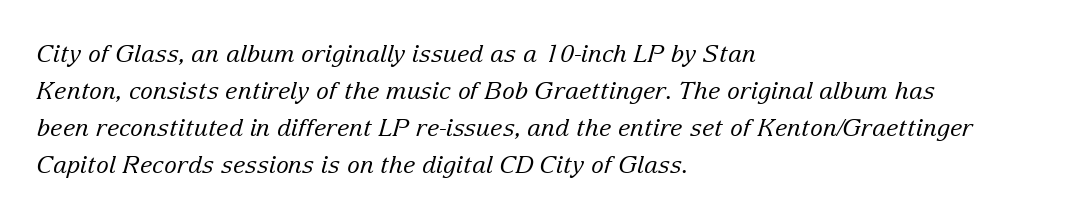
{"italic": "yes", "lean": "right", "slant_degrees": 15, "bold": "no", "underline": "no", "align": "left", "line_spacing": "normal", "line_spacing_ratio": 1.54, "letter_spacing": "normal", "letter_spacing_em": 0.0, "glyph_px": 24}
